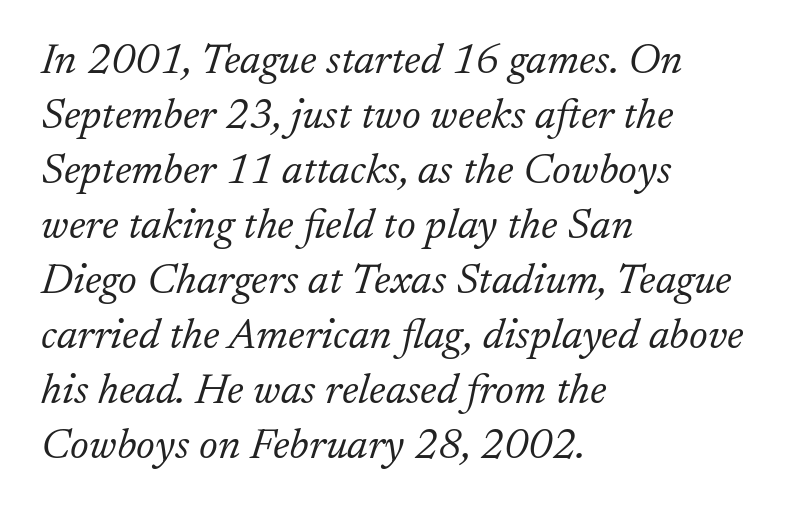
The image shows 43 px light serif type, italic (leaning right); set left-aligned, normal line spacing (1.28x), normal letter spacing, not underlined; low stroke contrast and a small x-height.
